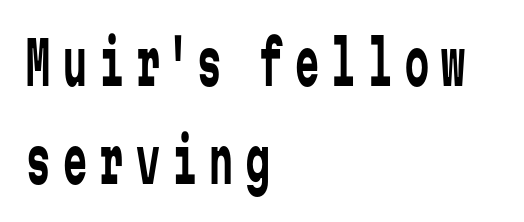
{"serif": "no", "italic": "no", "bold": "no", "weight": "regular", "width": "condensed", "stroke_contrast": "low", "x_height": "medium", "monospaced": "yes", "underline": "no", "align": "left", "line_spacing": "normal", "line_spacing_ratio": 1.63, "letter_spacing": "wide", "letter_spacing_em": 0.21, "glyph_px": 60}
